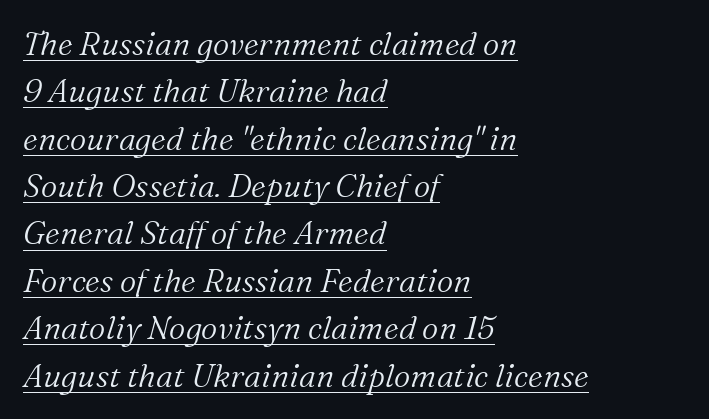
{"serif": "yes", "italic": "yes", "lean": "right", "slant_degrees": 16, "bold": "no", "weight": "light", "width": "normal", "stroke_contrast": "medium", "x_height": "medium", "monospaced": "no", "underline": "yes", "align": "left", "line_spacing": "normal", "line_spacing_ratio": 1.48, "letter_spacing": "normal", "letter_spacing_em": 0.0, "glyph_px": 32}
